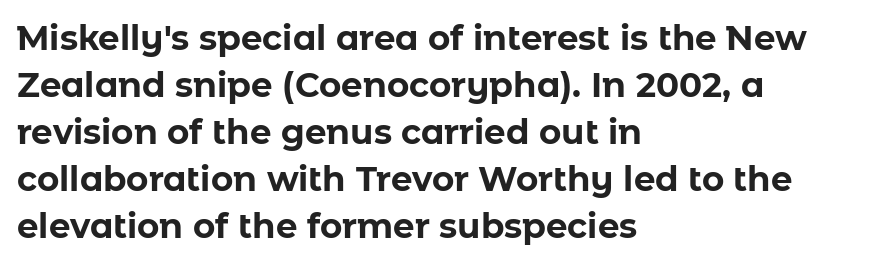
The image shows 34 px bold sans-serif type, upright; set left-aligned, normal line spacing (1.38x), normal letter spacing, not underlined; low stroke contrast and a medium x-height.
